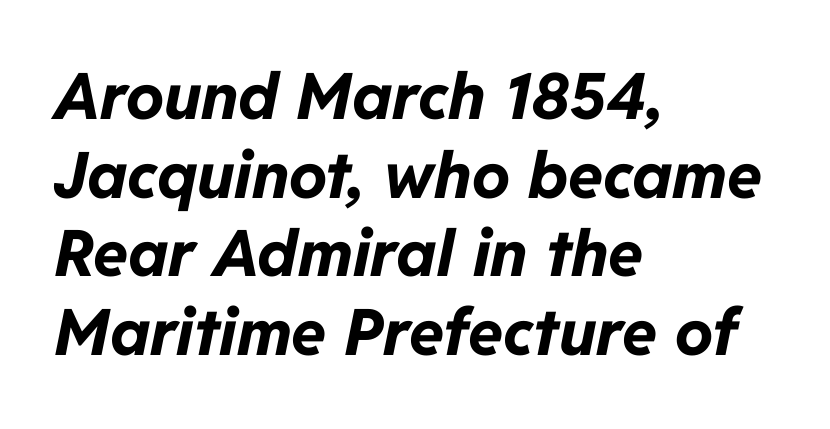
{"italic": "yes", "lean": "right", "slant_degrees": 11, "bold": "yes", "weight": "bold", "width": "normal", "stroke_contrast": "low", "x_height": "medium", "monospaced": "no", "underline": "no", "align": "left", "line_spacing_ratio": 1.23, "letter_spacing": "normal", "letter_spacing_em": 0.0, "glyph_px": 64}
